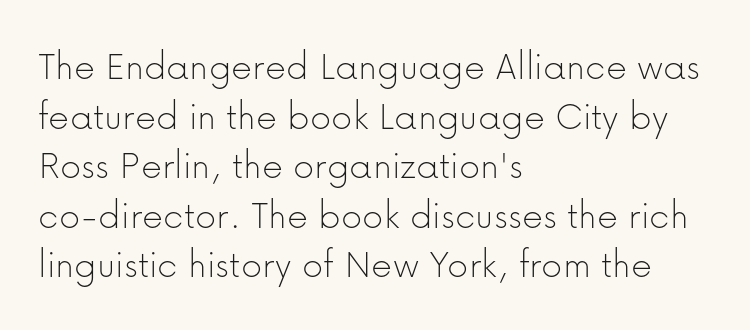
Q: Is the text bold? A: No.
Q: Is the text italic (slanted)? A: No, it is upright.
Q: Is the typeface a serif or a sans-serif typeface? A: Sans-serif.
Q: Is the text underlined? A: No.
Q: How is the paragraph aligned? A: Left-aligned.
Q: Is the spacing between letters normal or unusually wide? A: Normal.
Q: Width (condensed, normal, or wide)? A: Normal.
Q: Stroke contrast? A: Low.
Q: x-height? A: Medium.
Q: Monospaced? A: No.
